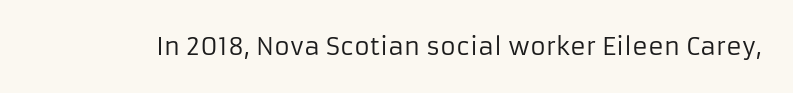
Only glyphs here, with clear space below each row. Notice how the stems are strictly vertical — no italics here. Between one letter and the next there's only the usual sliver of space. Is this a heavy cut? Hardly; it is regular or lighter.
